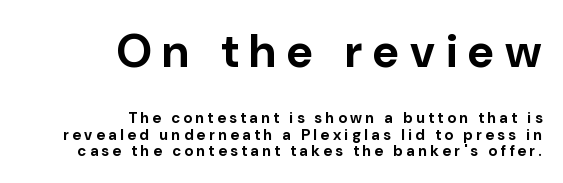
The rendering uses a small line-height, squeezing the rows. Quick note: underline off. Type size steps down from the first block to the second. Plenty of ink on the page — the face is bold.
